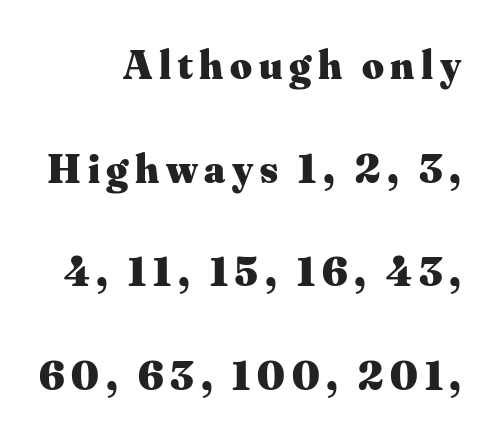
{"serif": "yes", "italic": "no", "bold": "yes", "weight": "heavy", "width": "normal", "stroke_contrast": "medium", "x_height": "small", "monospaced": "no", "underline": "no", "line_spacing": "loose", "line_spacing_ratio": 2.47, "glyph_px": 42}
